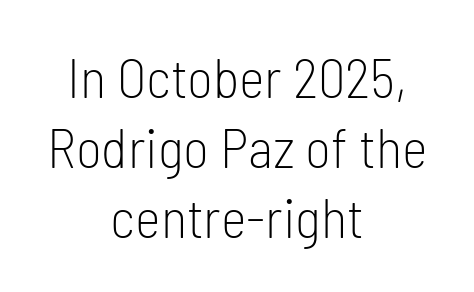
{"serif": "no", "italic": "no", "bold": "no", "weight": "light", "width": "condensed", "stroke_contrast": "low", "x_height": "medium", "monospaced": "no", "underline": "no", "align": "center", "line_spacing": "normal", "line_spacing_ratio": 1.27, "letter_spacing": "normal", "letter_spacing_em": 0.0, "glyph_px": 55}
